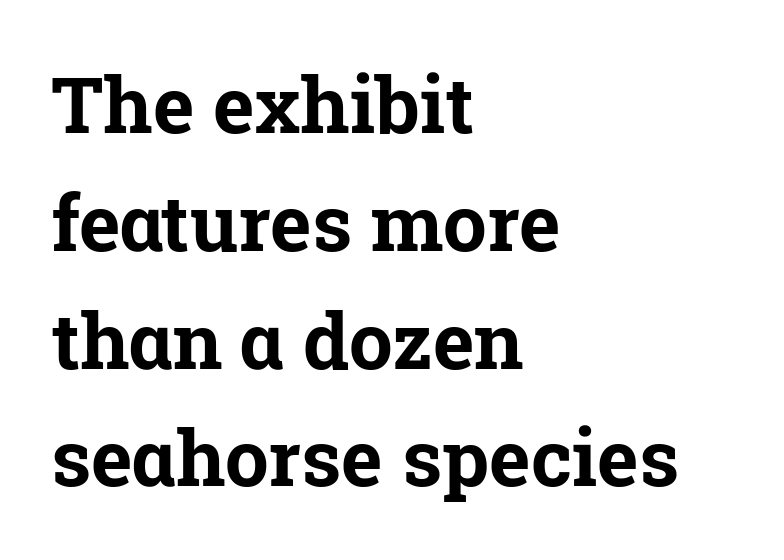
Q: Is the text bold? A: Yes.
Q: Is the text italic (slanted)? A: No, it is upright.
Q: Is the typeface a serif or a sans-serif typeface? A: Serif.
Q: Is the text underlined? A: No.
Q: How is the paragraph aligned? A: Left-aligned.
Q: Is the spacing between letters normal or unusually wide? A: Normal.
Q: Is the spacing between lines tight, normal or loose? A: Normal.
Q: Width (condensed, normal, or wide)? A: Normal.
Q: Stroke contrast? A: Low.
Q: x-height? A: Medium.
Q: Monospaced? A: No.
